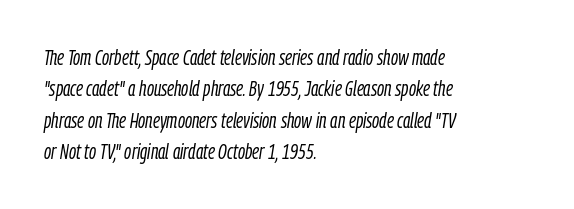
{"italic": "yes", "lean": "right", "slant_degrees": 9, "bold": "no", "underline": "no", "align": "left", "line_spacing": "normal", "line_spacing_ratio": 1.5, "letter_spacing": "normal", "letter_spacing_em": 0.0, "glyph_px": 21}
